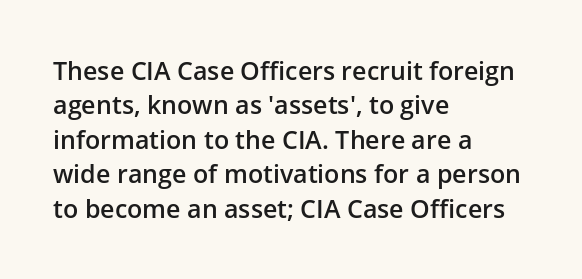
{"italic": "no", "bold": "semi", "underline": "no", "align": "left", "line_spacing": "normal", "line_spacing_ratio": 1.38, "letter_spacing": "normal", "letter_spacing_em": 0.0, "glyph_px": 25}
